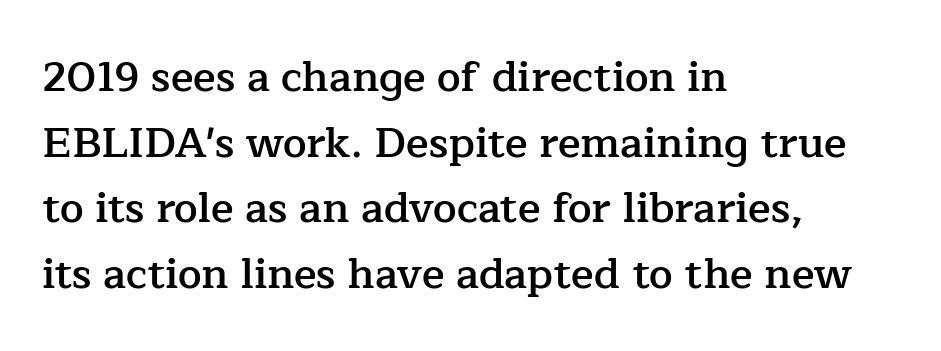
{"serif": "yes", "italic": "no", "bold": "semi", "weight": "semibold", "width": "normal", "stroke_contrast": "low", "x_height": "medium", "monospaced": "no", "underline": "no", "align": "left", "line_spacing": "normal", "line_spacing_ratio": 1.56, "letter_spacing": "normal", "letter_spacing_em": 0.0, "glyph_px": 42}
